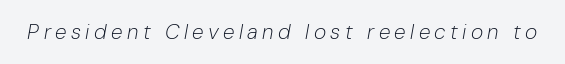
The image shows 21 px text type, italic (leaning right); set unusually wide letter spacing (+0.21 em), not underlined.
